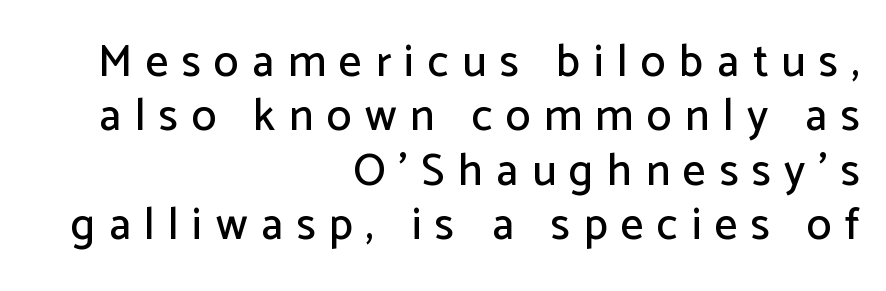
Q: Is the text italic (slanted)? A: No, it is upright.
Q: Is the typeface a serif or a sans-serif typeface? A: Sans-serif.
Q: Is the text underlined? A: No.
Q: How is the paragraph aligned? A: Right-aligned.
Q: Is the spacing between letters normal or unusually wide? A: Unusually wide.
Q: Width (condensed, normal, or wide)? A: Normal.
Q: Stroke contrast? A: Low.
Q: x-height? A: Medium.
Q: Monospaced? A: No.
